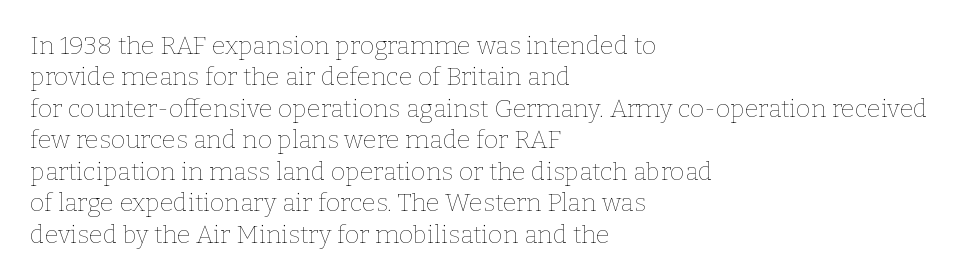
No letter is thick-stroked: the sample isn't bold. This is roman type, the default non-slanted kind. One glance says typical: line gaps are just what's usual. Plain, unruled lines of type. This sample is left-justified, so line endings fall wherever the words run out.
